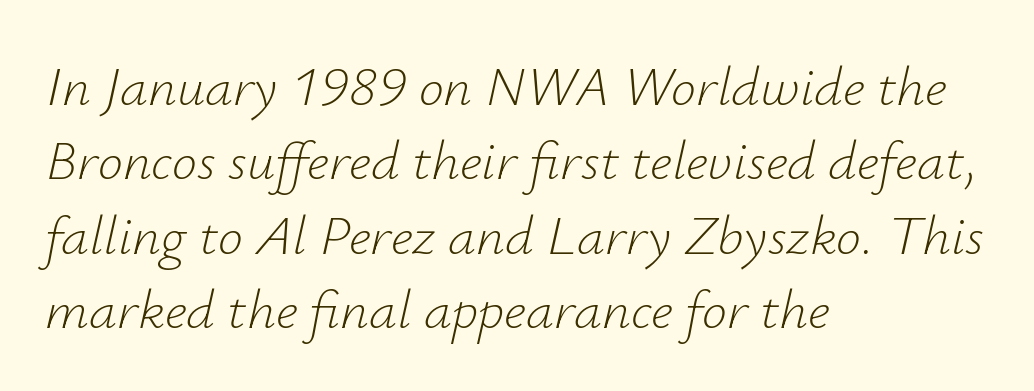
Q: Is the text bold? A: No.
Q: Is the text italic (slanted)? A: Yes, it leans right by about 12 degrees.
Q: Is the text underlined? A: No.
Q: How is the paragraph aligned? A: Left-aligned.
Q: Is the spacing between letters normal or unusually wide? A: Normal.
Q: Is the spacing between lines tight, normal or loose? A: Normal.
Q: Width (condensed, normal, or wide)? A: Normal.
Q: Stroke contrast? A: Low.
Q: x-height? A: Small.
Q: Monospaced? A: No.
